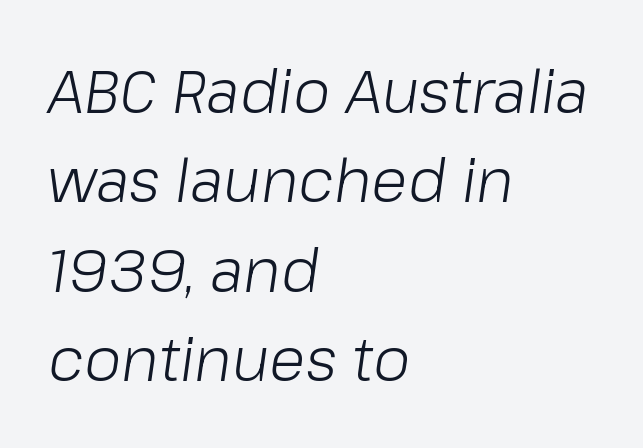
{"italic": "yes", "lean": "right", "slant_degrees": 8, "bold": "no", "weight": "light", "width": "normal", "stroke_contrast": "low", "x_height": "medium", "monospaced": "no", "underline": "no", "align": "left", "line_spacing": "normal", "line_spacing_ratio": 1.49, "letter_spacing": "normal", "letter_spacing_em": 0.0, "glyph_px": 60}
